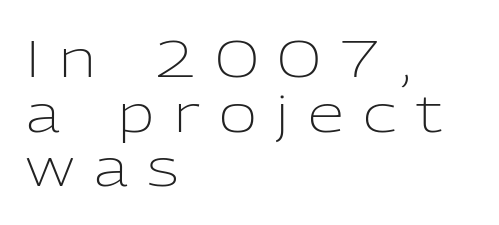
The image shows 52 px light sans-serif type, upright; set left-aligned, tight line spacing (1.05x), unusually wide letter spacing (+0.38 em), not underlined; low stroke contrast and a medium x-height.
